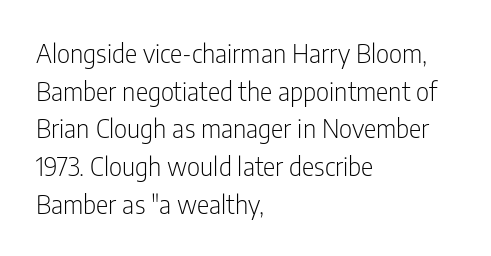
Q: Is the text bold? A: No.
Q: Is the text italic (slanted)? A: No, it is upright.
Q: Is the text underlined? A: No.
Q: How is the paragraph aligned? A: Left-aligned.
Q: Is the spacing between letters normal or unusually wide? A: Normal.
Q: Is the spacing between lines tight, normal or loose? A: Normal.
